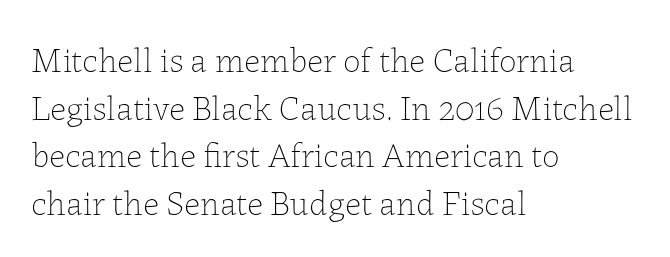
The image shows 35 px thin type, upright; set left-aligned, normal line spacing (1.36x), normal letter spacing, not underlined; low stroke contrast and a medium x-height.
